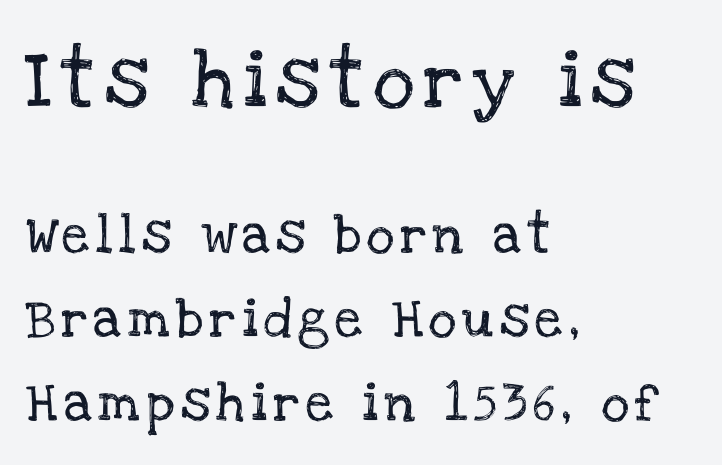
The image shows 58 px serif type, upright; set left-aligned, loose line spacing (2.16x), not underlined; the first (top) block is 1.49x larger; low stroke contrast and a large x-height.
